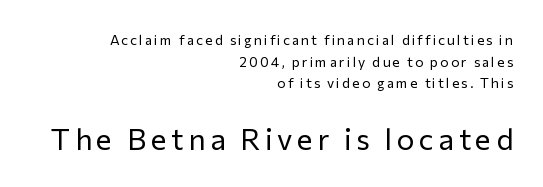
The letters in the lower block stand taller than those in the block above. These lines are composed in type without serifs. A normal amount of white space separates one row of letters from the next. No italicization has been applied; the sample stays upright. Compared with a typical body face, this is equally light or lighter still. Looks like regular typesetting: each glyph gets only the width it needs.
